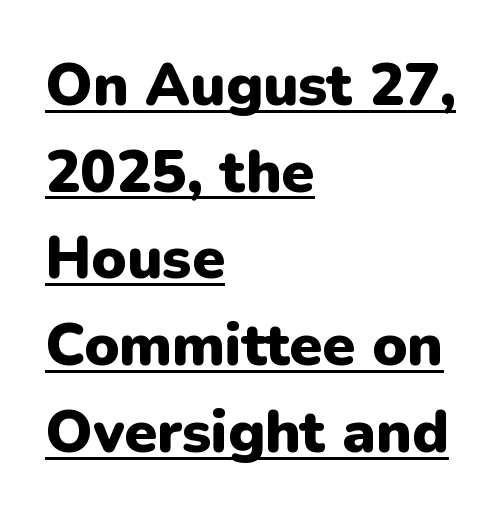
Q: Is the text bold? A: Yes.
Q: Is the text italic (slanted)? A: No, it is upright.
Q: Is the typeface a serif or a sans-serif typeface? A: Sans-serif.
Q: Is the text underlined? A: Yes.
Q: How is the paragraph aligned? A: Left-aligned.
Q: Is the spacing between letters normal or unusually wide? A: Normal.
Q: Is the spacing between lines tight, normal or loose? A: Normal.
Q: Width (condensed, normal, or wide)? A: Normal.
Q: Stroke contrast? A: Low.
Q: x-height? A: Medium.
Q: Monospaced? A: No.
